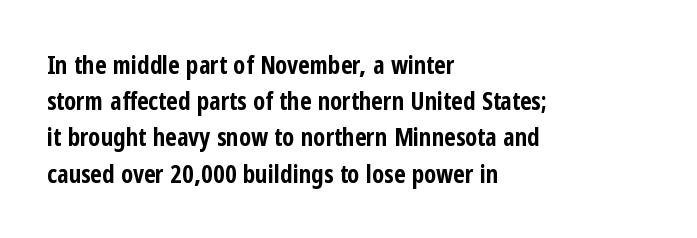
{"italic": "no", "bold": "yes", "underline": "no", "align": "left", "line_spacing": "normal", "line_spacing_ratio": 1.45, "letter_spacing": "normal", "letter_spacing_em": 0.0, "glyph_px": 25}
